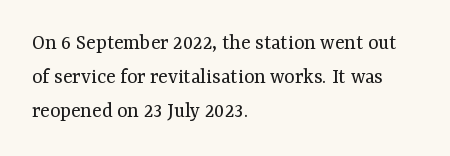
The image shows 22 px text type, upright; set left-aligned, normal line spacing (1.55x), normal letter spacing, not underlined.
